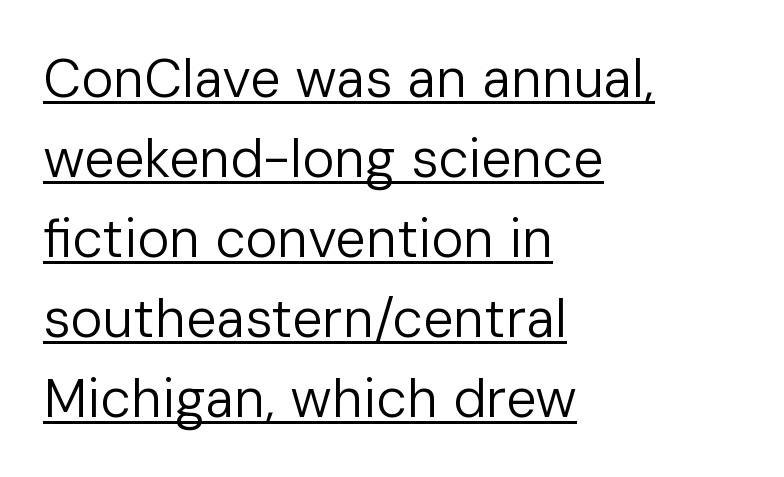
Q: Is the text bold? A: No.
Q: Is the text italic (slanted)? A: No, it is upright.
Q: Is the typeface a serif or a sans-serif typeface? A: Sans-serif.
Q: Is the text underlined? A: Yes.
Q: How is the paragraph aligned? A: Left-aligned.
Q: Is the spacing between letters normal or unusually wide? A: Normal.
Q: Is the spacing between lines tight, normal or loose? A: Normal.
Q: Width (condensed, normal, or wide)? A: Normal.
Q: Stroke contrast? A: Low.
Q: x-height? A: Medium.
Q: Monospaced? A: No.
